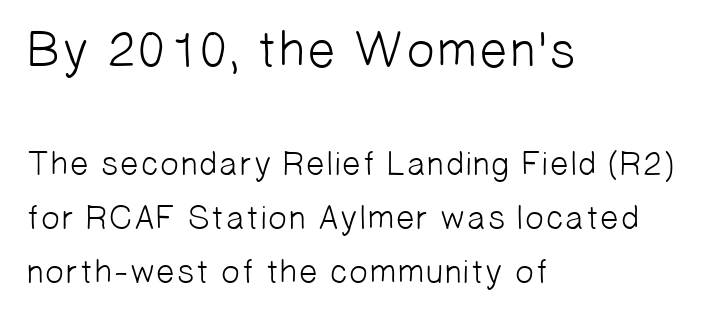
{"serif": "no", "bold": "no", "weight": "light", "width": "normal", "stroke_contrast": "low", "x_height": "medium", "monospaced": "no", "underline": "no", "align": "left", "line_spacing": "normal", "line_spacing_ratio": 1.59, "letter_spacing": "normal", "letter_spacing_em": 0.0, "larger_block": "first", "size_ratio": 1.5, "glyph_px": 51}
